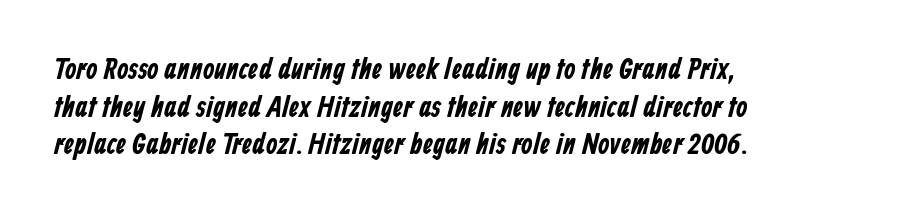
Q: Is the typeface a serif or a sans-serif typeface? A: Sans-serif.
Q: Is the text underlined? A: No.
Q: How is the paragraph aligned? A: Left-aligned.
Q: Is the spacing between letters normal or unusually wide? A: Normal.
Q: Is the spacing between lines tight, normal or loose? A: Normal.
Q: Width (condensed, normal, or wide)? A: Condensed.
Q: Stroke contrast? A: Low.
Q: x-height? A: Medium.
Q: Monospaced? A: No.
